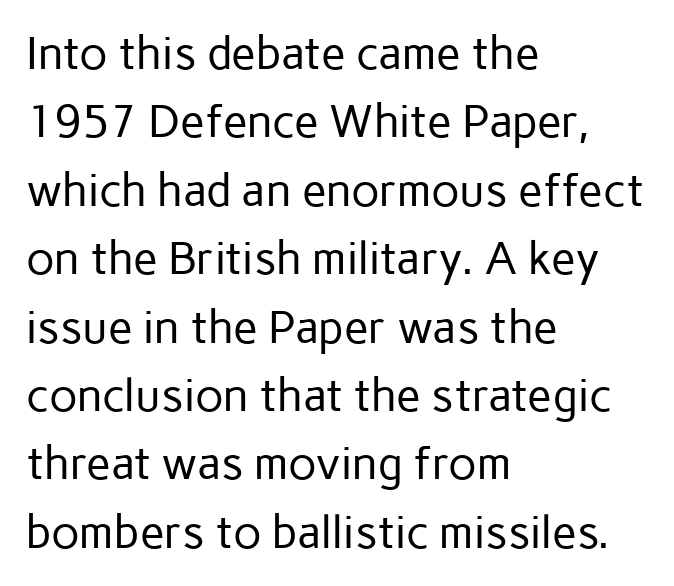
{"serif": "no", "italic": "no", "bold": "no", "weight": "regular", "width": "normal", "stroke_contrast": "low", "x_height": "medium", "monospaced": "no", "underline": "no", "align": "left", "line_spacing": "normal", "line_spacing_ratio": 1.52, "letter_spacing": "normal", "letter_spacing_em": 0.0, "glyph_px": 45}
